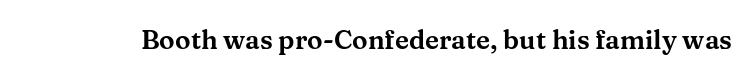
The image shows 26 px text type, upright; set normal letter spacing, not underlined.
